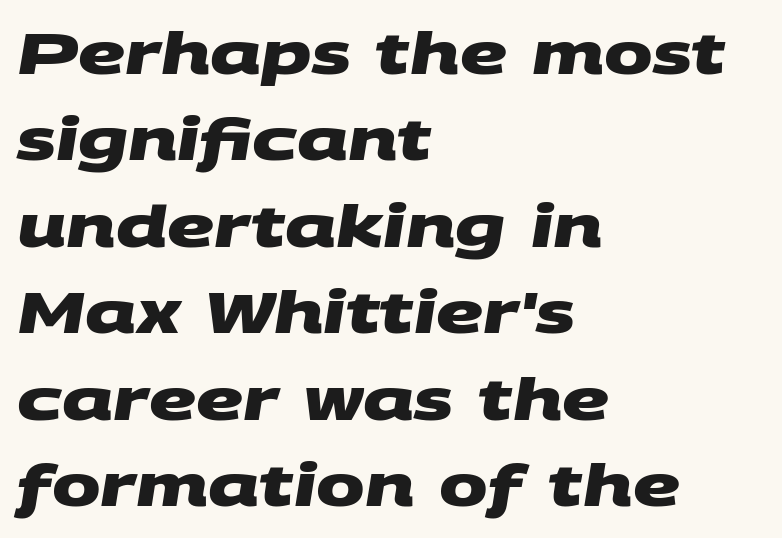
Q: Is the text bold? A: Yes.
Q: Is the typeface a serif or a sans-serif typeface? A: Sans-serif.
Q: Is the text underlined? A: No.
Q: How is the paragraph aligned? A: Left-aligned.
Q: Is the spacing between letters normal or unusually wide? A: Normal.
Q: Is the spacing between lines tight, normal or loose? A: Normal.
Q: Width (condensed, normal, or wide)? A: Wide.
Q: Stroke contrast? A: Medium.
Q: x-height? A: Large.
Q: Monospaced? A: No.
